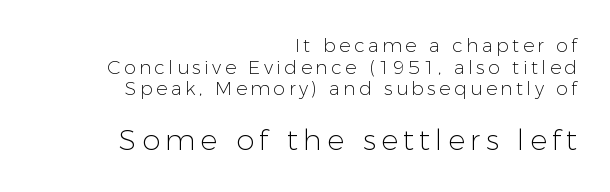
Anything drawn beneath the words? Only blank space. Compare the two chunks: the lower has the greater cap height. Nothing sits at the stroke ends, so this counts as sans-serif. The font sits on the lighter half of the weight spectrum, regular included.
